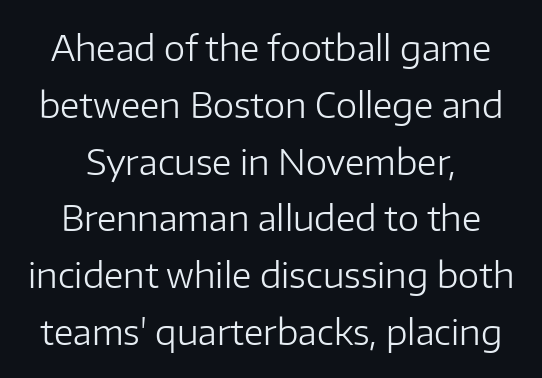
Q: Is the text bold? A: No.
Q: Is the text italic (slanted)? A: No, it is upright.
Q: Is the typeface a serif or a sans-serif typeface? A: Sans-serif.
Q: Is the text underlined? A: No.
Q: Is the spacing between letters normal or unusually wide? A: Normal.
Q: Is the spacing between lines tight, normal or loose? A: Normal.
Q: Width (condensed, normal, or wide)? A: Normal.
Q: Stroke contrast? A: Low.
Q: x-height? A: Medium.
Q: Monospaced? A: No.
